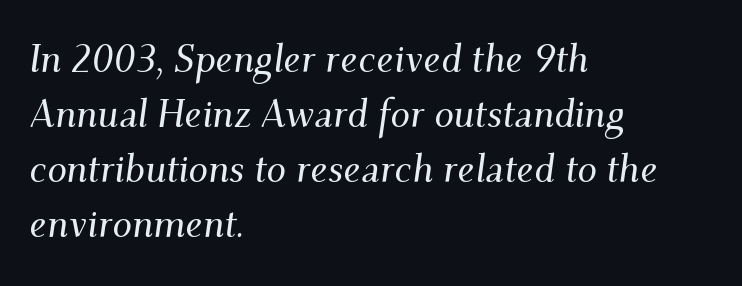
{"serif": "yes", "italic": "yes", "lean": "right", "slant_degrees": 9, "width": "normal", "stroke_contrast": "medium", "x_height": "small", "monospaced": "no", "underline": "no", "align": "left", "line_spacing": "normal", "line_spacing_ratio": 1.41, "letter_spacing": "normal", "letter_spacing_em": 0.0, "glyph_px": 39}
